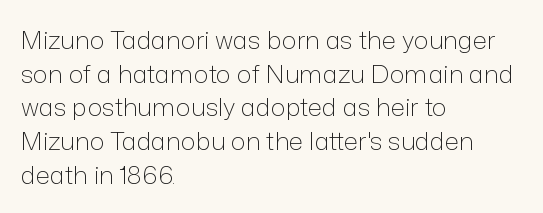
{"italic": "no", "bold": "no", "underline": "no", "align": "left", "line_spacing": "normal", "line_spacing_ratio": 1.35, "letter_spacing": "normal", "letter_spacing_em": 0.0, "glyph_px": 25}
